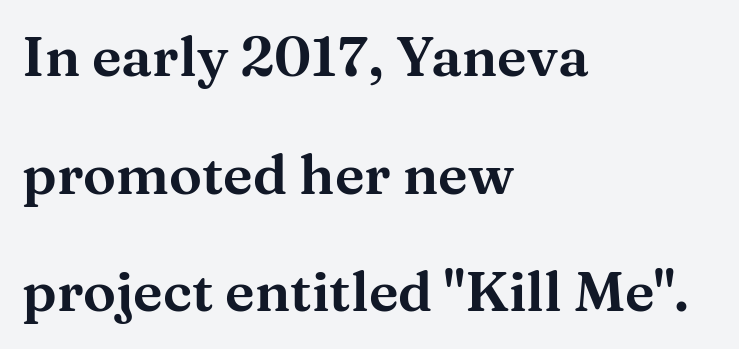
Q: Is the text italic (slanted)? A: No, it is upright.
Q: Is the typeface a serif or a sans-serif typeface? A: Serif.
Q: Is the text underlined? A: No.
Q: How is the paragraph aligned? A: Left-aligned.
Q: Is the spacing between letters normal or unusually wide? A: Normal.
Q: Is the spacing between lines tight, normal or loose? A: Loose.
Q: Width (condensed, normal, or wide)? A: Wide.
Q: Stroke contrast? A: Medium.
Q: x-height? A: Medium.
Q: Monospaced? A: No.
